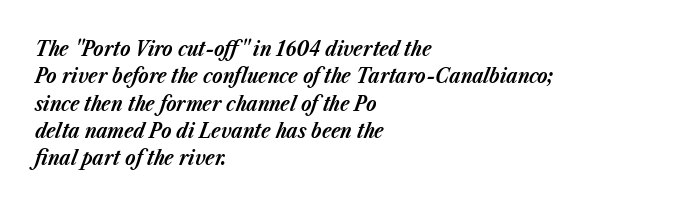
Does the weight exceed regular? Yes, all the way to bold. Nothing unusual about the tracking: characters are spaced as the font intends. Leading matches the norm, producing a regular column. Words float on clear page, feet unadorned. Observe the lean: these are italic letterforms. Short and long lines alike share a common starting point at left.
